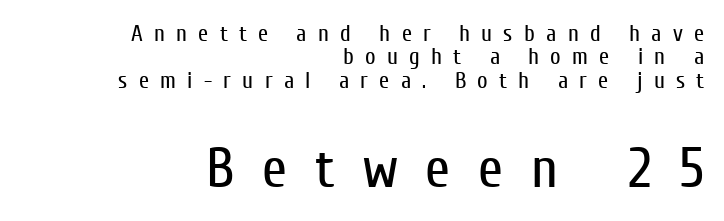
{"serif": "no", "italic": "no", "bold": "no", "weight": "regular", "width": "condensed", "stroke_contrast": "low", "x_height": "medium", "monospaced": "no", "underline": "no", "align": "right", "line_spacing": "tight", "line_spacing_ratio": 1.02, "letter_spacing": "wide", "letter_spacing_em": 0.49, "larger_block": "second", "size_ratio": 2.48, "glyph_px": 57}
